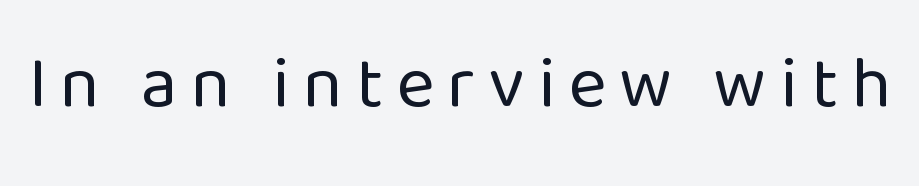
{"serif": "no", "italic": "no", "bold": "no", "weight": "regular", "width": "normal", "stroke_contrast": "low", "x_height": "medium", "monospaced": "no", "underline": "no", "glyph_px": 73}
